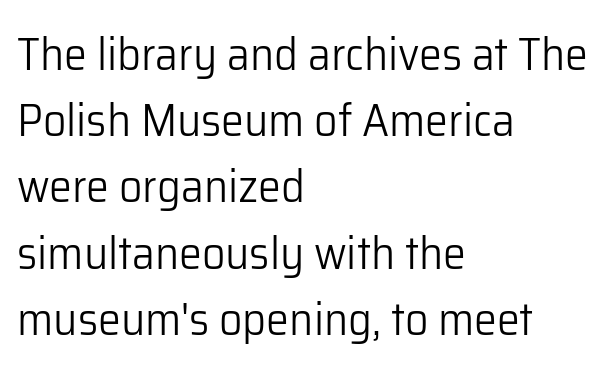
This sample uses an upright cut, with every glyph sitting square on the baseline. Letterform terminals end flat and unadorned throughout the passage. Stems here are at most as thick as an everyday book face. Note the varied advance widths — an 'i' is clearly narrower than an 'm'. Alignment: flush left.
